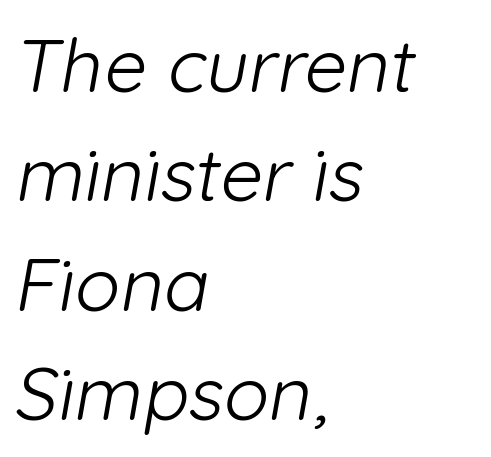
The image shows 75 px light sans-serif type; set left-aligned, normal line spacing (1.46x), normal letter spacing, not underlined; low stroke contrast and a medium x-height.
